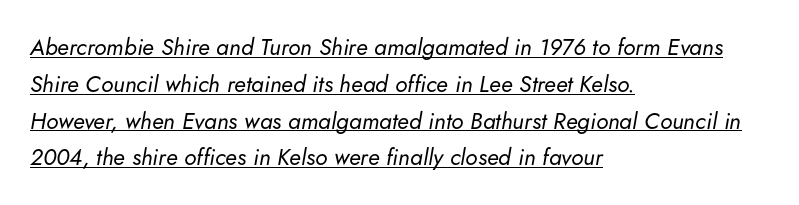
Q: Is the text bold? A: No.
Q: Is the text italic (slanted)? A: Yes, it leans right by about 5 degrees.
Q: Is the text underlined? A: Yes.
Q: How is the paragraph aligned? A: Left-aligned.
Q: Is the spacing between letters normal or unusually wide? A: Normal.
Q: Is the spacing between lines tight, normal or loose? A: Normal.
